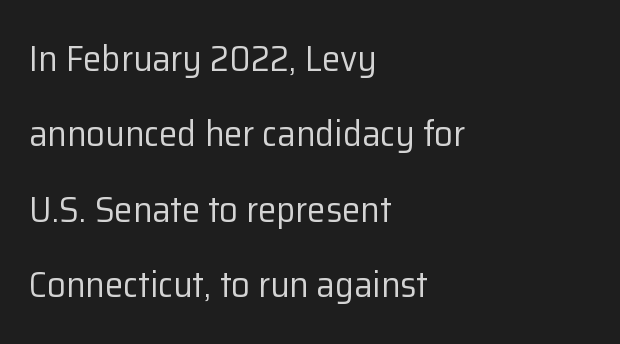
{"serif": "no", "italic": "no", "bold": "no", "weight": "regular", "width": "normal", "stroke_contrast": "low", "x_height": "medium", "monospaced": "no", "underline": "no", "align": "left", "line_spacing": "loose", "line_spacing_ratio": 2.04, "letter_spacing": "normal", "letter_spacing_em": 0.0, "glyph_px": 37}
